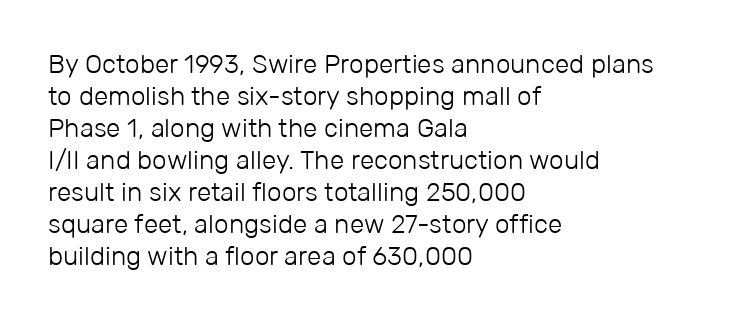
The image shows 26 px text type, upright; set left-aligned, line spacing 1.23x, normal letter spacing, not underlined.
